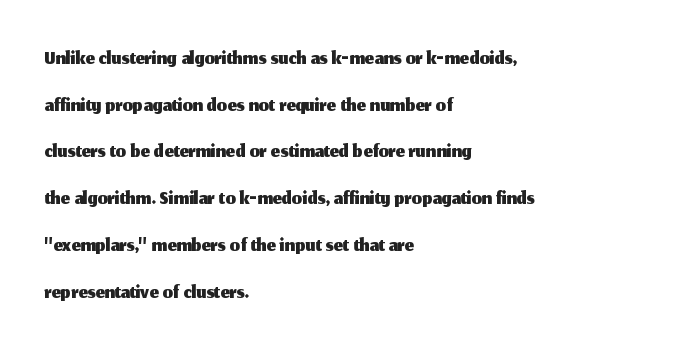
{"serif": "no", "italic": "no", "width": "normal", "stroke_contrast": "medium", "x_height": "medium", "monospaced": "no", "underline": "no", "align": "left", "line_spacing": "normal", "line_spacing_ratio": 1.46, "letter_spacing": "normal", "letter_spacing_em": 0.0, "glyph_px": 32}
